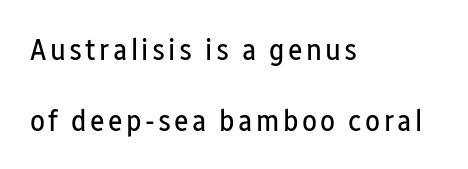
Line starts are locked; line ends wander. The rendering shows plain stroke endings on the letterforms — a sans-serif design. Proportional: the letters do not fall into vertical columns. Stroke thickness stays within the range of a standard reading face or lighter. Whoever set this chose breathing room over compactness in the vertical rhythm. This rendering features lettering with no underline.
